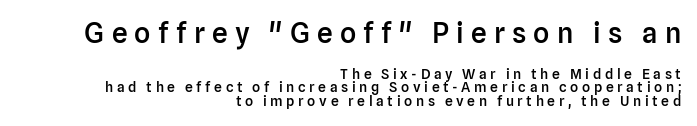
The image shows 28 px semibold sans-serif type, upright; set right-aligned, tight line spacing (0.95x), unusually wide letter spacing (+0.26 em), not underlined; the first (top) block is 2.0x larger; low stroke contrast and a medium x-height.
